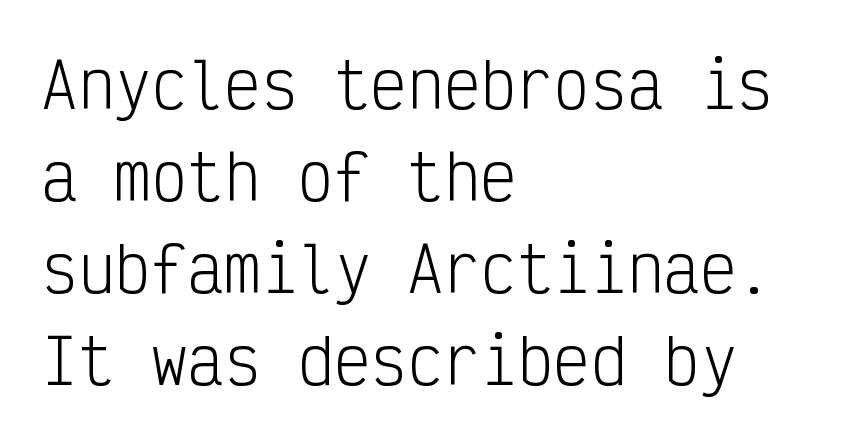
{"serif": "no", "italic": "no", "bold": "no", "weight": "light", "width": "condensed", "stroke_contrast": "low", "x_height": "medium", "monospaced": "yes", "underline": "no", "align": "left", "line_spacing": "normal", "line_spacing_ratio": 1.51, "letter_spacing": "normal", "letter_spacing_em": 0.0, "glyph_px": 61}
